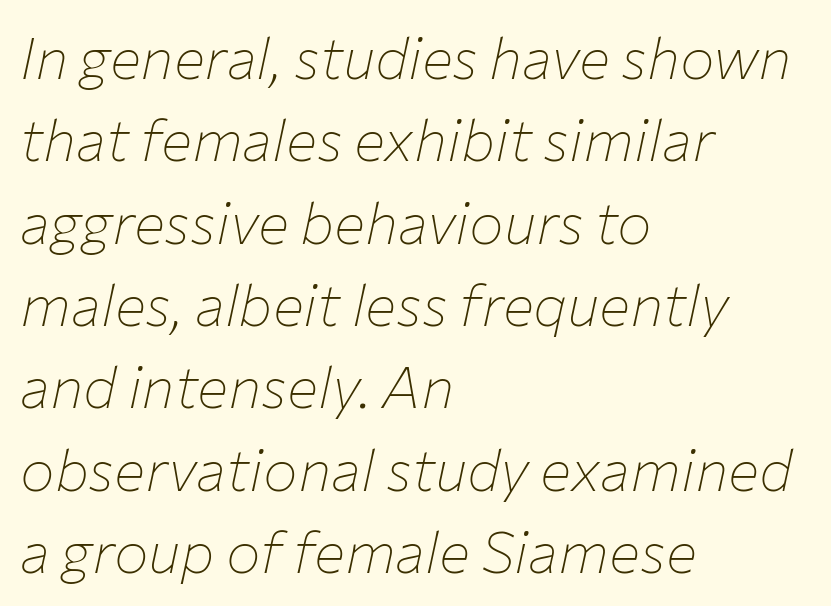
{"italic": "yes", "lean": "right", "slant_degrees": 12, "bold": "no", "weight": "thin", "width": "normal", "stroke_contrast": "low", "x_height": "medium", "monospaced": "no", "underline": "no", "align": "left", "line_spacing": "normal", "line_spacing_ratio": 1.42, "letter_spacing": "normal", "letter_spacing_em": 0.0, "glyph_px": 58}
